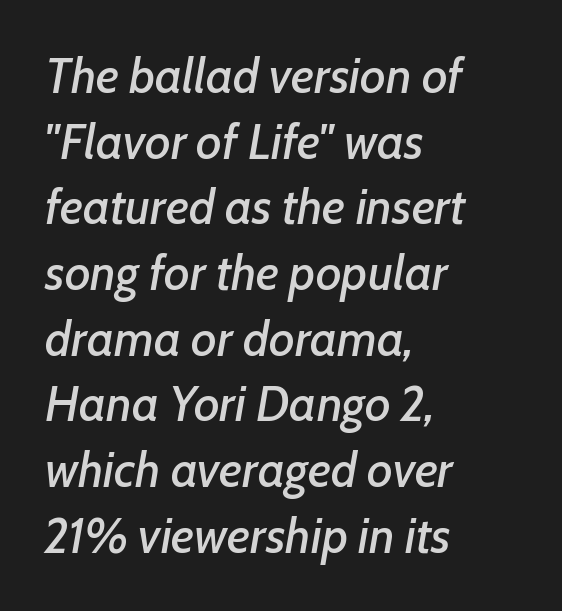
Q: Is the text italic (slanted)? A: Yes, it leans right by about 7 degrees.
Q: Is the text underlined? A: No.
Q: How is the paragraph aligned? A: Left-aligned.
Q: Is the spacing between letters normal or unusually wide? A: Normal.
Q: Is the spacing between lines tight, normal or loose? A: Normal.
Q: Width (condensed, normal, or wide)? A: Normal.
Q: Stroke contrast? A: Low.
Q: x-height? A: Medium.
Q: Monospaced? A: No.
